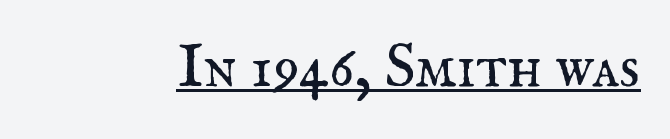
{"serif": "yes", "italic": "no", "bold": "no", "weight": "regular", "width": "normal", "stroke_contrast": "medium", "x_height": "small", "monospaced": "no", "underline": "yes", "letter_spacing": "normal", "letter_spacing_em": 0.0, "glyph_px": 61}
